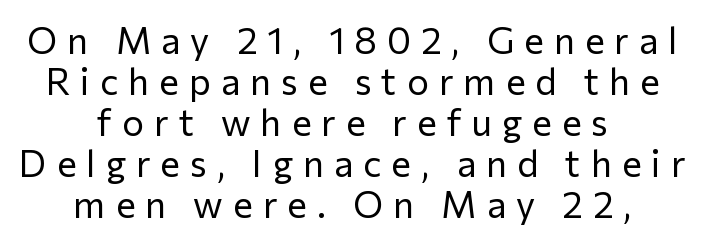
A typesetter would call this proportional, since set widths differ per character. Does the type have serifs? No, each stem ends abruptly. Spacing between characters has been opened up far beyond the box default. The characters are drawn with everyday or finer stroke widths. Decoration check: the copy has no underline.
